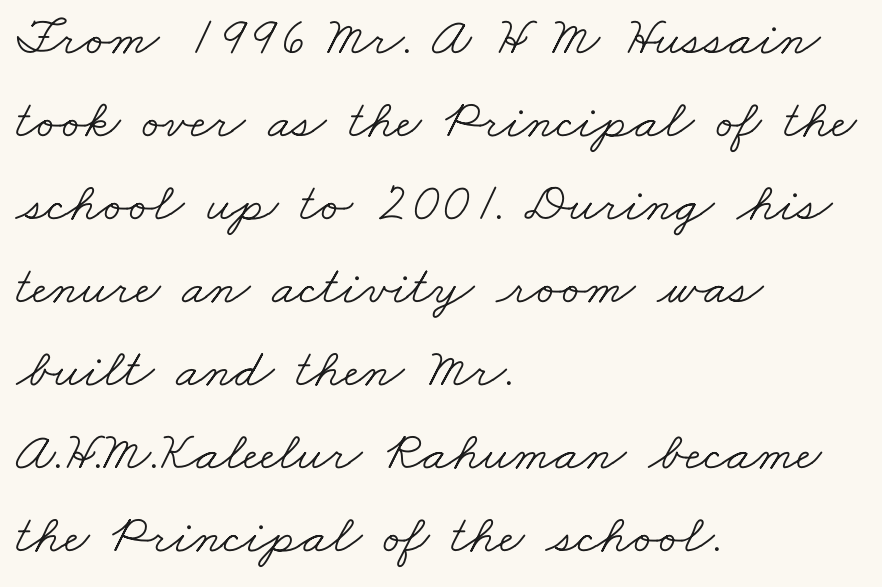
{"serif": "yes", "bold": "no", "weight": "light", "width": "wide", "stroke_contrast": "low", "x_height": "small", "monospaced": "no", "underline": "no", "align": "left", "line_spacing": "normal", "line_spacing_ratio": 1.51, "letter_spacing": "normal", "letter_spacing_em": 0.0, "glyph_px": 55}
